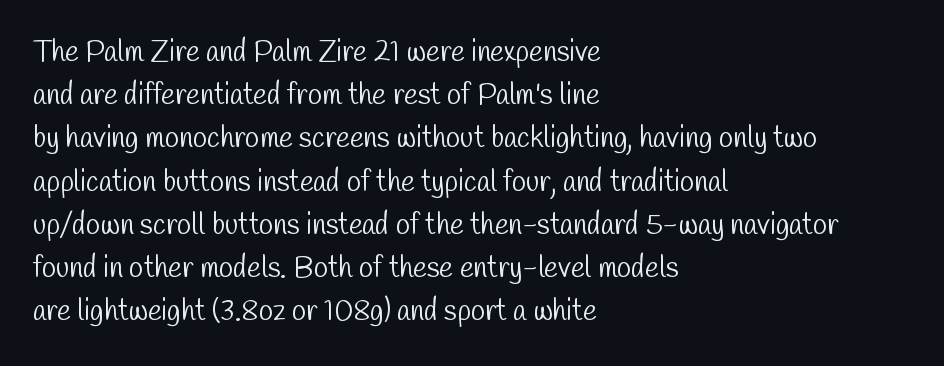
Q: Is the text bold? A: No.
Q: Is the typeface a serif or a sans-serif typeface? A: Sans-serif.
Q: Is the text underlined? A: No.
Q: How is the paragraph aligned? A: Left-aligned.
Q: Is the spacing between letters normal or unusually wide? A: Normal.
Q: Is the spacing between lines tight, normal or loose? A: Normal.
Q: Width (condensed, normal, or wide)? A: Condensed.
Q: Stroke contrast? A: Low.
Q: x-height? A: Medium.
Q: Monospaced? A: No.
